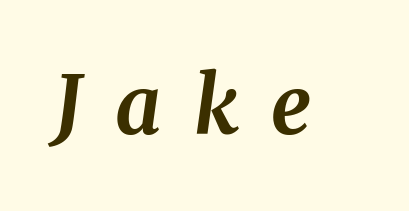
Q: Is the text bold? A: Yes.
Q: Is the text italic (slanted)? A: Yes, it leans right by about 8 degrees.
Q: Is the text underlined? A: No.
Q: Is the spacing between letters normal or unusually wide? A: Unusually wide.
Q: Width (condensed, normal, or wide)? A: Normal.
Q: Stroke contrast? A: Medium.
Q: x-height? A: Medium.
Q: Monospaced? A: No.
